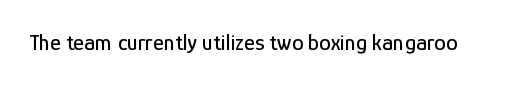
The image shows 23 px text type, upright; set normal letter spacing, not underlined.
